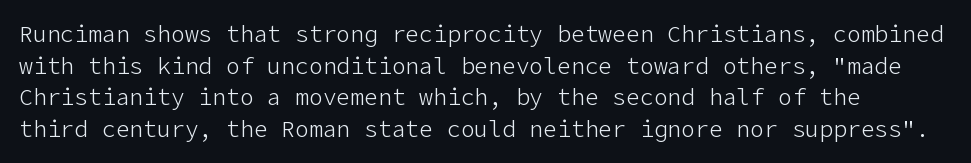
Q: Is the text bold? A: No.
Q: Is the text italic (slanted)? A: No, it is upright.
Q: Is the text underlined? A: No.
Q: Is the spacing between letters normal or unusually wide? A: Normal.
Q: Is the spacing between lines tight, normal or loose? A: Normal.
